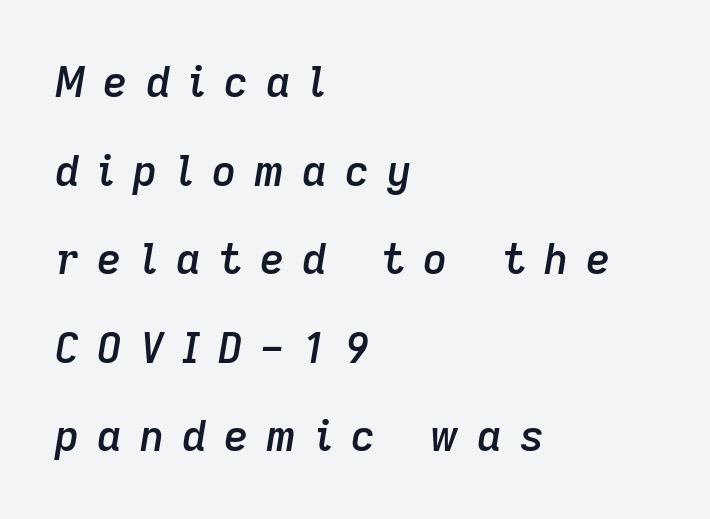
Q: Is the text bold? A: Semi-bold.
Q: Is the text italic (slanted)? A: Yes, it leans right by about 9 degrees.
Q: Is the text underlined? A: No.
Q: How is the paragraph aligned? A: Left-aligned.
Q: Is the spacing between letters normal or unusually wide? A: Unusually wide.
Q: Is the spacing between lines tight, normal or loose? A: Loose.
Q: Width (condensed, normal, or wide)? A: Normal.
Q: Stroke contrast? A: Low.
Q: x-height? A: Medium.
Q: Monospaced? A: No.
